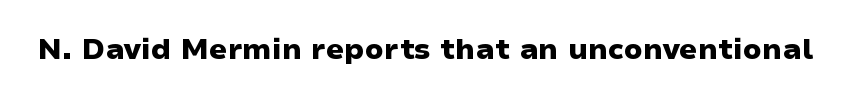
The letters advance in unequal steps, a hallmark of proportional type. Heavy, bold letterforms. Vertical strokes here are truly vertical. I'd call this a sans setting — the letters go barefoot. The space beneath each line is pristine and unruled.
